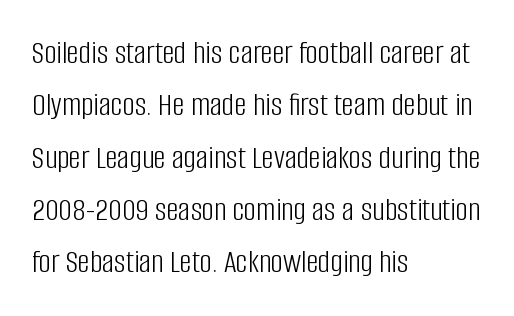
The text block is weighted toward the left margin, trailing off unevenly rightward. This sample has the flowing, uneven cadence of proportional lettering. Letters rest on an invisible, unmarked baseline. Ink coverage per letter is moderate at most.
